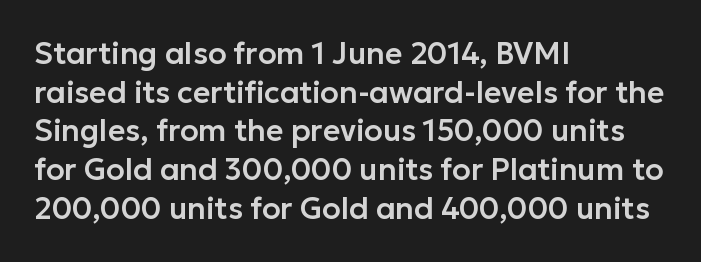
Q: Is the text italic (slanted)? A: No, it is upright.
Q: Is the typeface a serif or a sans-serif typeface? A: Sans-serif.
Q: Is the text underlined? A: No.
Q: How is the paragraph aligned? A: Left-aligned.
Q: Is the spacing between letters normal or unusually wide? A: Normal.
Q: Is the spacing between lines tight, normal or loose? A: Normal.
Q: Width (condensed, normal, or wide)? A: Normal.
Q: Stroke contrast? A: Low.
Q: x-height? A: Medium.
Q: Monospaced? A: No.
